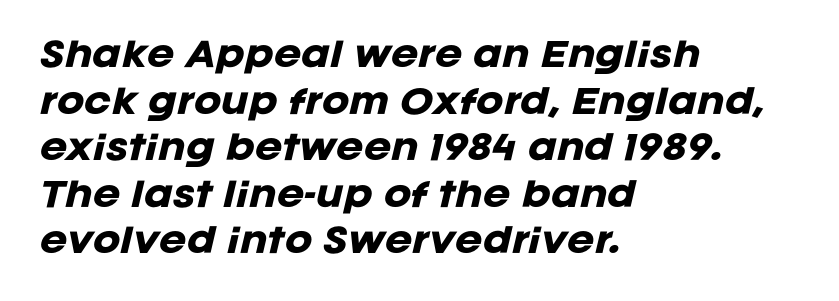
{"italic": "yes", "lean": "right", "slant_degrees": 12, "bold": "yes", "weight": "heavy", "width": "normal", "stroke_contrast": "low", "x_height": "large", "monospaced": "no", "underline": "no", "align": "left", "line_spacing": "normal", "line_spacing_ratio": 1.41, "letter_spacing": "normal", "letter_spacing_em": 0.0, "glyph_px": 33}
